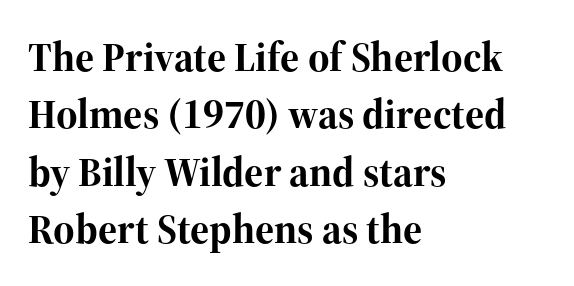
Is this a fixed-width face? No — the glyphs have proportional, varying widths. On the weight axis this lands at bold, roughly 700. Words float on clear page, feet unadorned. The type family on display is of the serif kind. Evenly set lines give the paragraph a standard silhouette. Is the block centered? No — it sits flush against the left margin.
